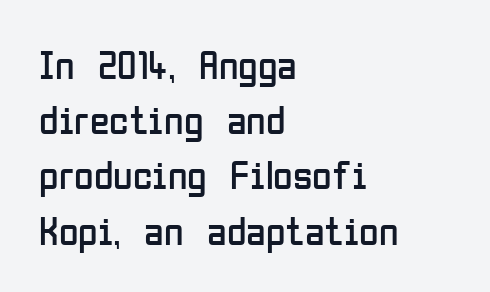
{"serif": "no", "italic": "no", "bold": "no", "weight": "regular", "width": "condensed", "stroke_contrast": "low", "x_height": "medium", "monospaced": "no", "underline": "no", "align": "left", "line_spacing": "normal", "line_spacing_ratio": 1.38, "letter_spacing": "normal", "letter_spacing_em": 0.0, "glyph_px": 40}
